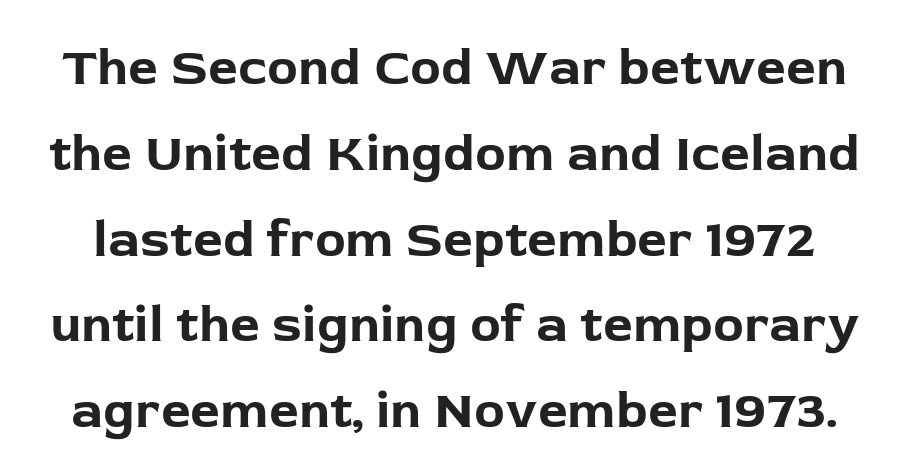
The typeface chosen for these lines omits serifs. Each new line begins a customary step beneath the previous one. Note the varied advance widths — an 'i' is clearly narrower than an 'm'. The glyphs have the mass of a bold cut. Characters follow at the spacing the type designer built in.
